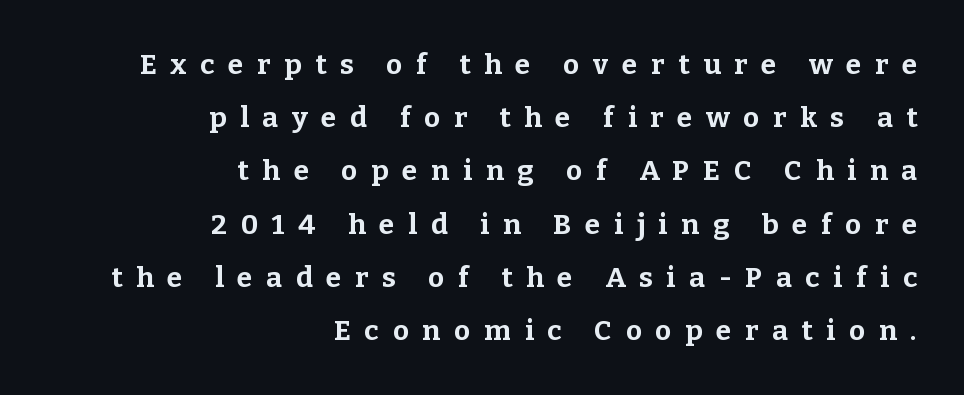
{"serif": "yes", "italic": "no", "bold": "yes", "weight": "bold", "width": "normal", "stroke_contrast": "low", "x_height": "medium", "monospaced": "no", "underline": "no", "align": "right", "line_spacing": "loose", "line_spacing_ratio": 1.9, "letter_spacing": "wide", "letter_spacing_em": 0.49, "glyph_px": 28}
